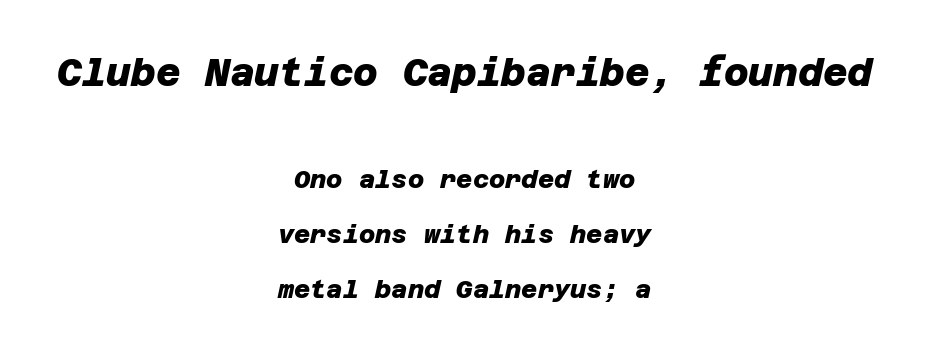
Q: Is the text bold? A: Yes.
Q: Is the typeface a serif or a sans-serif typeface? A: Sans-serif.
Q: Is the text underlined? A: No.
Q: How is the paragraph aligned? A: Centered.
Q: Is the spacing between letters normal or unusually wide? A: Normal.
Q: Is the spacing between lines tight, normal or loose? A: Loose.
Q: Which block of text is set in a larger size, the first (top) or the second (bottom)? A: The first (top) one.
Q: Width (condensed, normal, or wide)? A: Normal.
Q: Stroke contrast? A: Low.
Q: x-height? A: Large.
